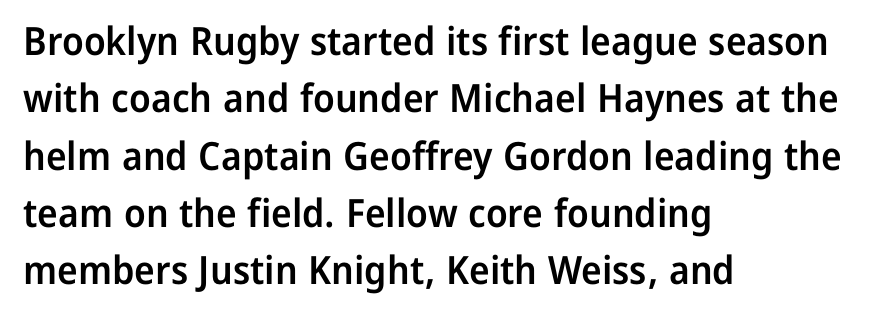
The image shows 39 px semibold sans-serif type, upright; set left-aligned, normal line spacing (1.47x), normal letter spacing, not underlined; low stroke contrast and a medium x-height.
